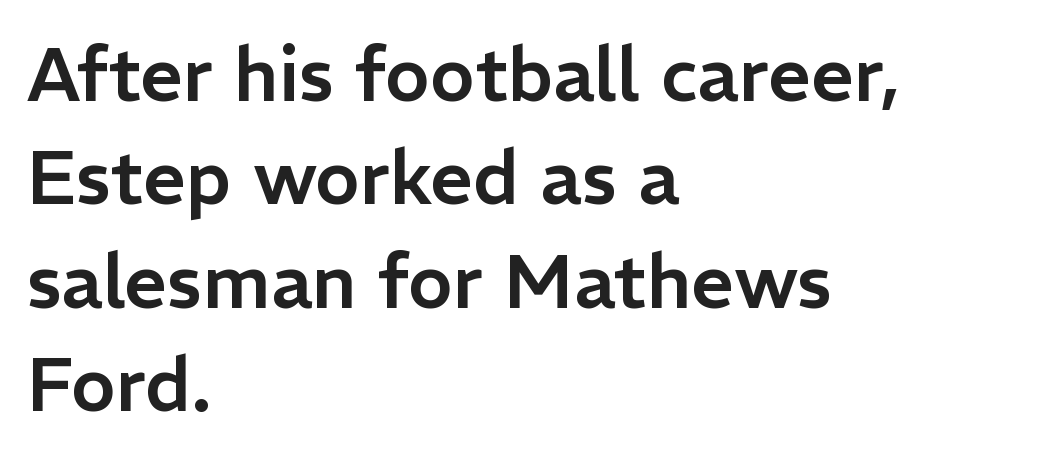
{"serif": "no", "italic": "no", "width": "normal", "stroke_contrast": "low", "x_height": "medium", "monospaced": "no", "underline": "no", "align": "left", "line_spacing": "normal", "line_spacing_ratio": 1.38, "letter_spacing": "normal", "letter_spacing_em": 0.0, "glyph_px": 75}
